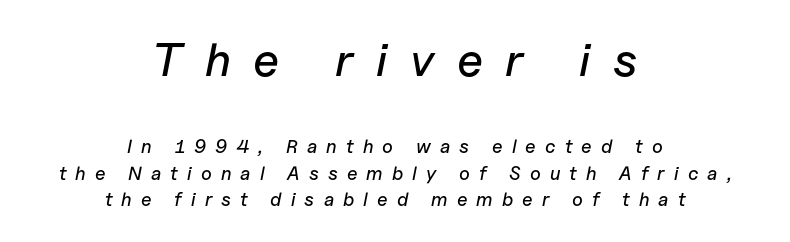
Q: Is the text italic (slanted)? A: Yes, it leans right by about 11 degrees.
Q: Is the text underlined? A: No.
Q: How is the paragraph aligned? A: Centered.
Q: Is the spacing between letters normal or unusually wide? A: Unusually wide.
Q: Is the spacing between lines tight, normal or loose? A: Normal.
Q: Which block of text is set in a larger size, the first (top) or the second (bottom)? A: The first (top) one.
Q: Width (condensed, normal, or wide)? A: Normal.
Q: Stroke contrast? A: Low.
Q: x-height? A: Medium.
Q: Monospaced? A: No.
